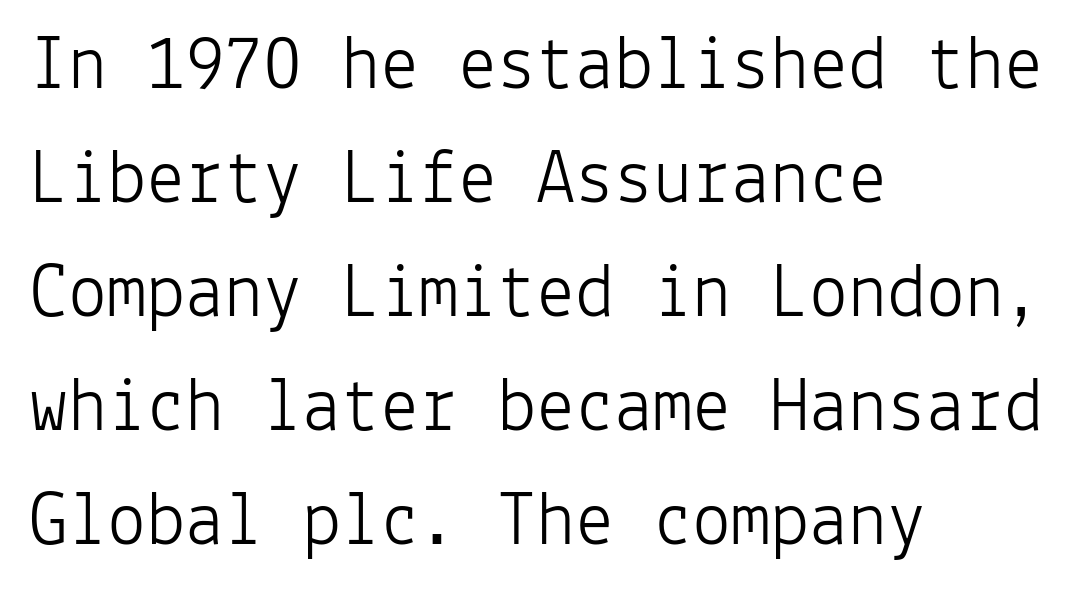
Q: Is the text bold? A: No.
Q: Is the text italic (slanted)? A: No, it is upright.
Q: Is the typeface a serif or a sans-serif typeface? A: Sans-serif.
Q: Is the text underlined? A: No.
Q: How is the paragraph aligned? A: Left-aligned.
Q: Is the spacing between letters normal or unusually wide? A: Normal.
Q: Is the spacing between lines tight, normal or loose? A: Normal.
Q: Width (condensed, normal, or wide)? A: Normal.
Q: Stroke contrast? A: Low.
Q: x-height? A: Medium.
Q: Monospaced? A: Yes.
